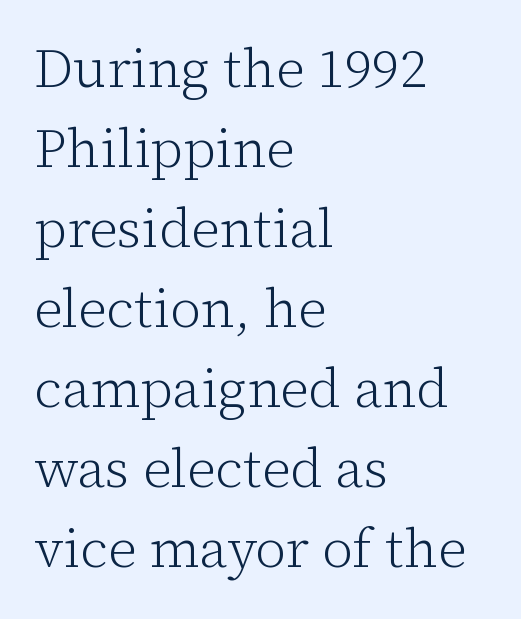
{"serif": "yes", "italic": "no", "bold": "no", "weight": "light", "width": "normal", "stroke_contrast": "low", "x_height": "medium", "monospaced": "no", "underline": "no", "align": "left", "line_spacing": "normal", "line_spacing_ratio": 1.48, "letter_spacing": "normal", "letter_spacing_em": 0.0, "glyph_px": 54}
